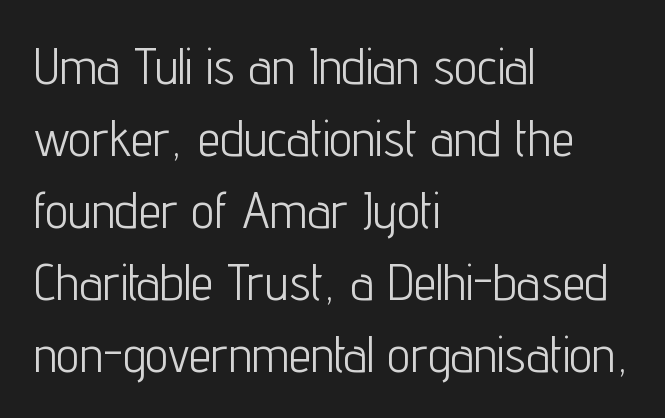
Teacher's note: observe the even left margin — that is flush-left alignment. You could call the tracking neutral — neither tight nor loose. A light-to-regular cut is what we see here. If you drew a line through each stem, it would be perfectly vertical.
